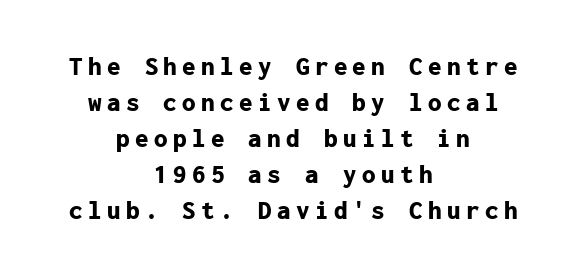
Each line is balanced around a shared central axis. Is the type bold? Yes — the strokes are clearly thick and heavy. Loose tracking; the words dissolve into strings of separated letters. If you drew a line through each stem, it would be perfectly vertical. Unmarked baselines from the first word to the last.
